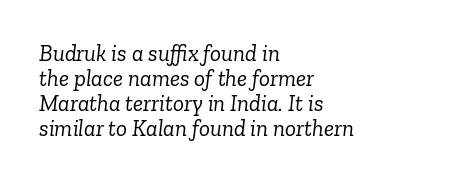
Q: Is the text bold? A: No.
Q: Is the text italic (slanted)? A: Yes, it leans right by about 6 degrees.
Q: Is the text underlined? A: No.
Q: How is the paragraph aligned? A: Left-aligned.
Q: Is the spacing between letters normal or unusually wide? A: Normal.
Q: Is the spacing between lines tight, normal or loose? A: Tight.
